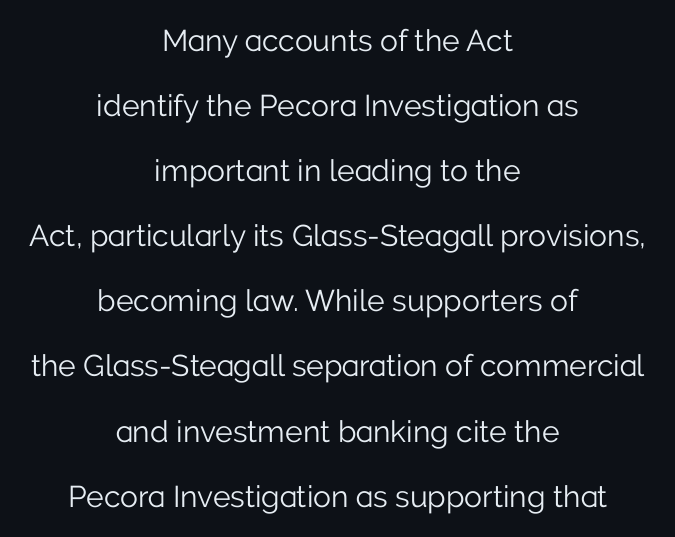
Q: Is the text bold? A: No.
Q: Is the text italic (slanted)? A: No, it is upright.
Q: Is the typeface a serif or a sans-serif typeface? A: Sans-serif.
Q: Is the text underlined? A: No.
Q: How is the paragraph aligned? A: Centered.
Q: Is the spacing between letters normal or unusually wide? A: Normal.
Q: Is the spacing between lines tight, normal or loose? A: Loose.
Q: Width (condensed, normal, or wide)? A: Normal.
Q: Stroke contrast? A: Low.
Q: x-height? A: Medium.
Q: Monospaced? A: No.
